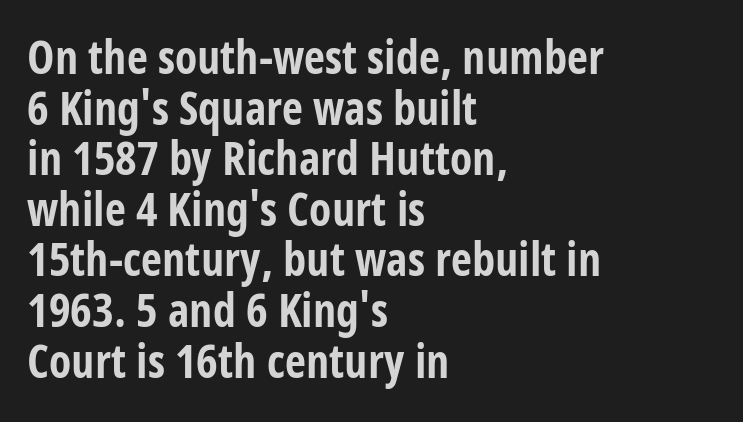
Q: Is the text bold? A: Yes.
Q: Is the text italic (slanted)? A: No, it is upright.
Q: Is the typeface a serif or a sans-serif typeface? A: Sans-serif.
Q: Is the text underlined? A: No.
Q: How is the paragraph aligned? A: Left-aligned.
Q: Is the spacing between letters normal or unusually wide? A: Normal.
Q: Is the spacing between lines tight, normal or loose? A: Tight.
Q: Width (condensed, normal, or wide)? A: Condensed.
Q: Stroke contrast? A: Low.
Q: x-height? A: Large.
Q: Monospaced? A: No.
